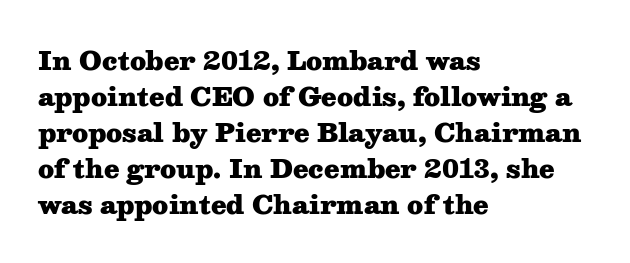
{"italic": "no", "bold": "yes", "underline": "no", "align": "left", "line_spacing": "normal", "line_spacing_ratio": 1.44, "letter_spacing": "normal", "letter_spacing_em": 0.0, "glyph_px": 25}
